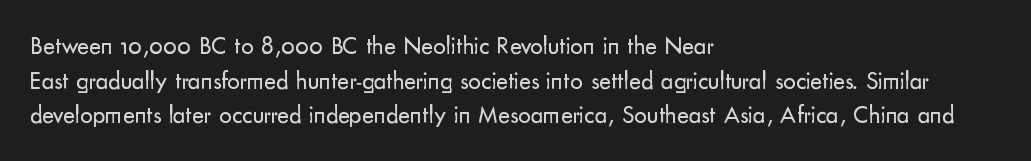
Q: Is the text bold? A: No.
Q: Is the text italic (slanted)? A: No, it is upright.
Q: Is the text underlined? A: No.
Q: How is the paragraph aligned? A: Left-aligned.
Q: Is the spacing between letters normal or unusually wide? A: Normal.
Q: Is the spacing between lines tight, normal or loose? A: Normal.
